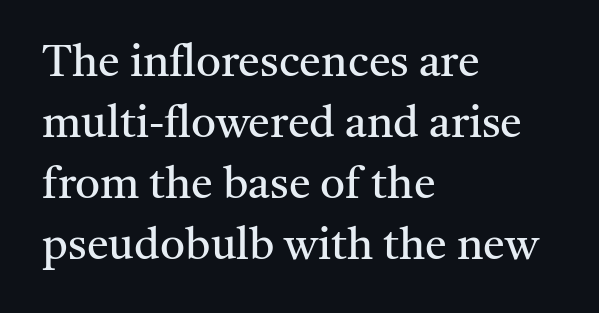
{"serif": "yes", "italic": "no", "bold": "no", "weight": "regular", "width": "normal", "stroke_contrast": "medium", "x_height": "medium", "monospaced": "no", "underline": "no", "align": "left", "line_spacing": "normal", "line_spacing_ratio": 1.39, "letter_spacing": "normal", "letter_spacing_em": 0.0, "glyph_px": 44}
